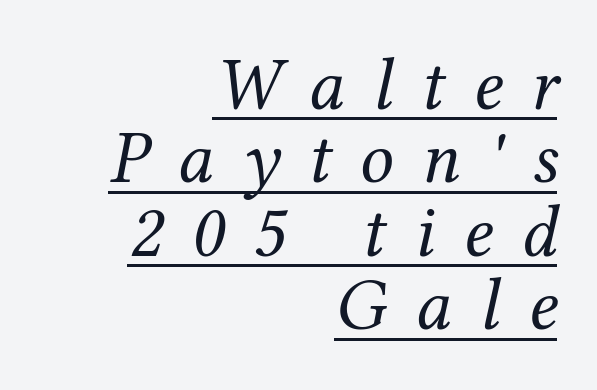
{"serif": "yes", "italic": "yes", "lean": "right", "slant_degrees": 12, "bold": "no", "weight": "regular", "width": "normal", "stroke_contrast": "medium", "x_height": "medium", "monospaced": "no", "underline": "yes", "align": "right", "line_spacing": "tight", "line_spacing_ratio": 0.98, "letter_spacing": "wide", "letter_spacing_em": 0.38, "glyph_px": 75}
